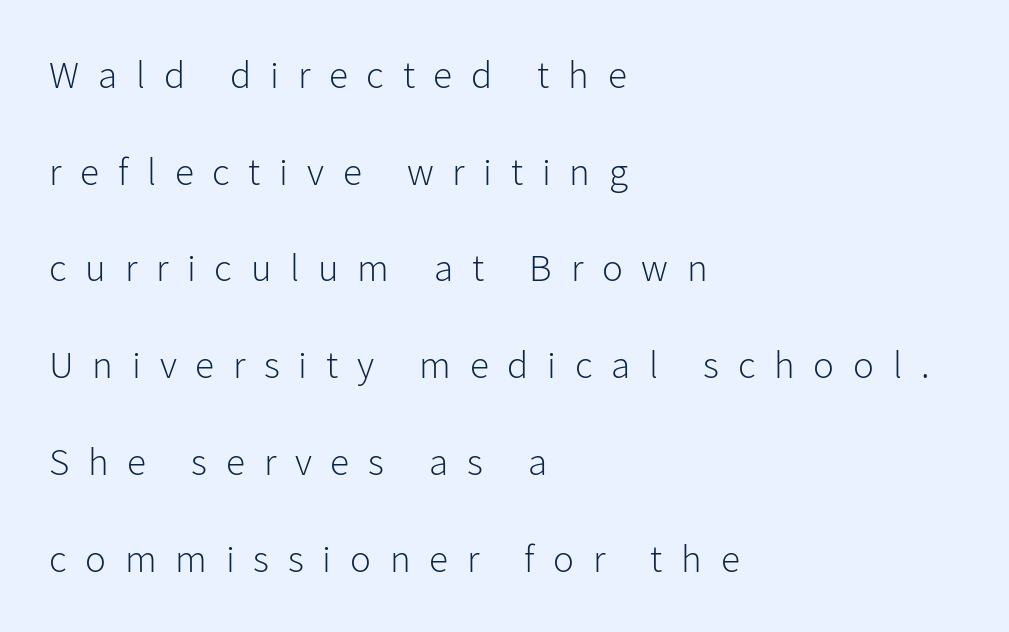
Do the letters lean? They stand straight. Bare-footed words on every line. Here the designer chose a conventional face with non-uniform glyph widths. A typesetter would call this heavily tracked-out type. Is there much room between lines? Yes — plenty of vertical air separates them. Think standard paragraph weight, or any step lighter than that.
